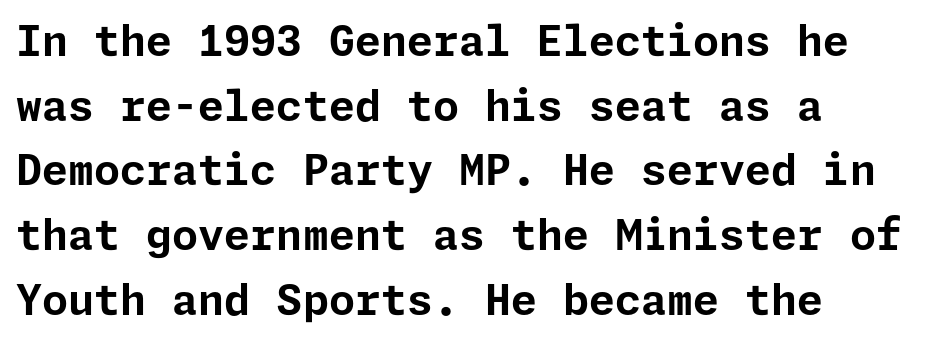
Q: Is the text bold? A: Yes.
Q: Is the text italic (slanted)? A: No, it is upright.
Q: Is the typeface a serif or a sans-serif typeface? A: Sans-serif.
Q: Is the text underlined? A: No.
Q: How is the paragraph aligned? A: Left-aligned.
Q: Is the spacing between letters normal or unusually wide? A: Normal.
Q: Is the spacing between lines tight, normal or loose? A: Normal.
Q: Width (condensed, normal, or wide)? A: Normal.
Q: Stroke contrast? A: Low.
Q: x-height? A: Medium.
